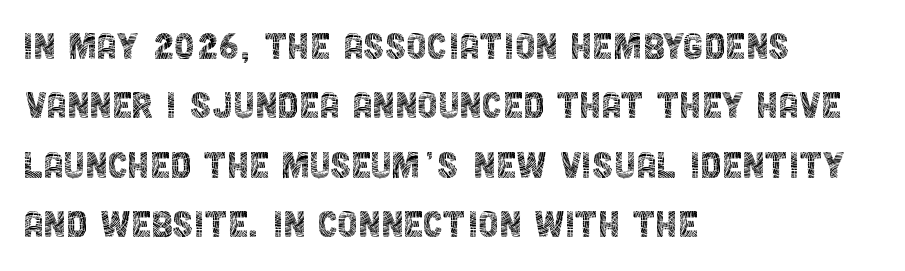
The image shows 46 px thin, condensed sans-serif type, upright; set left-aligned, normal line spacing (1.29x), normal letter spacing, not underlined; a large x-height.
